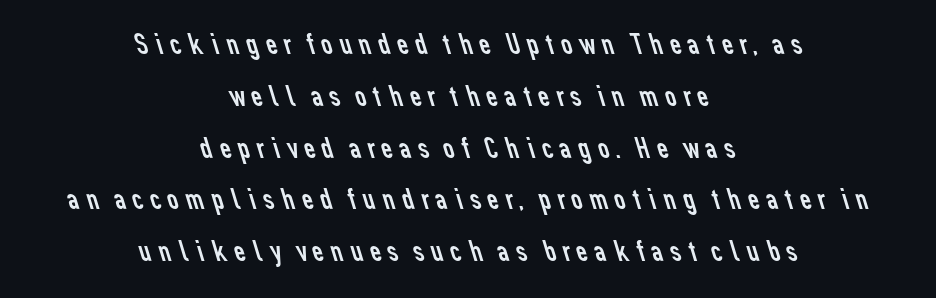
{"serif": "no", "bold": "no", "weight": "regular", "width": "normal", "stroke_contrast": "low", "x_height": "medium", "monospaced": "no", "underline": "no", "align": "center", "line_spacing": "normal", "line_spacing_ratio": 1.67, "glyph_px": 31}
